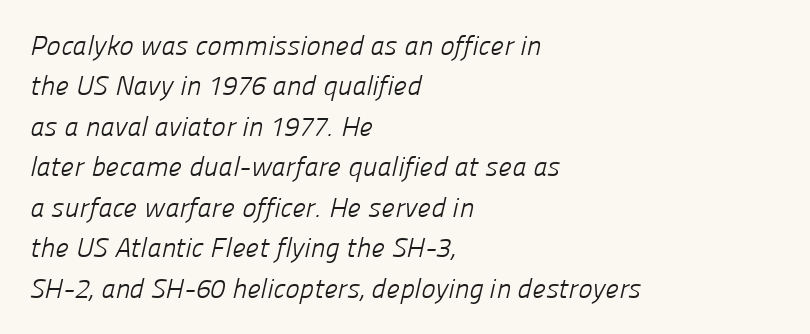
The weight tops out at a normal text grade. The setting favours the left margin, as ordinary paragraphs usually do. The passage shown is not underscored anywhere. Observe the ordinary spacing: letters are neighbours, not strangers.
